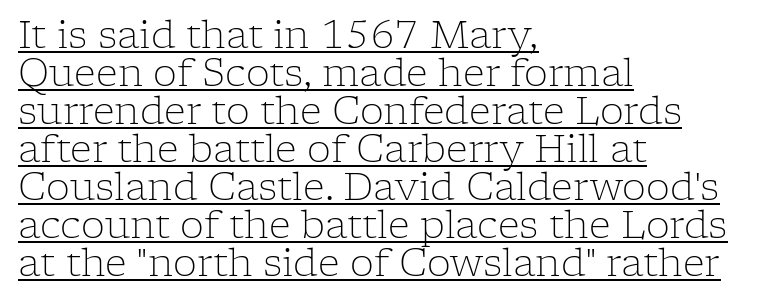
Q: Is the text bold? A: No.
Q: Is the text italic (slanted)? A: No, it is upright.
Q: Is the typeface a serif or a sans-serif typeface? A: Serif.
Q: Is the text underlined? A: Yes.
Q: How is the paragraph aligned? A: Left-aligned.
Q: Is the spacing between letters normal or unusually wide? A: Normal.
Q: Is the spacing between lines tight, normal or loose? A: Tight.
Q: Width (condensed, normal, or wide)? A: Normal.
Q: Stroke contrast? A: Low.
Q: x-height? A: Medium.
Q: Monospaced? A: No.
